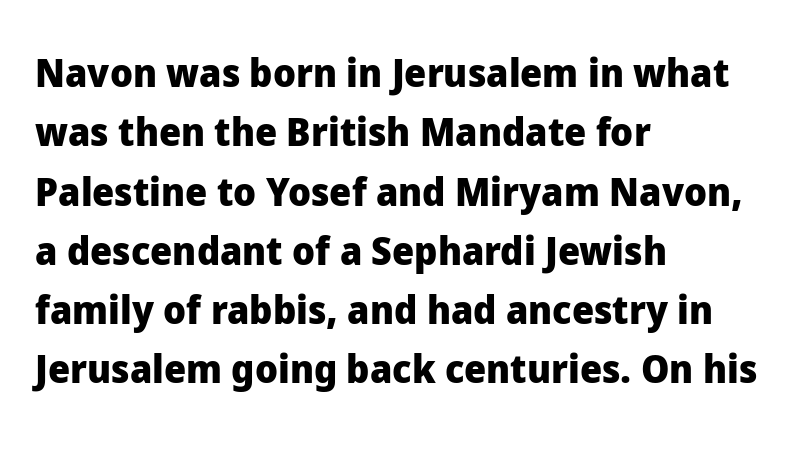
{"serif": "no", "italic": "no", "bold": "yes", "weight": "heavy", "width": "normal", "stroke_contrast": "low", "x_height": "medium", "monospaced": "no", "underline": "no", "align": "left", "line_spacing": "normal", "line_spacing_ratio": 1.52, "letter_spacing": "normal", "letter_spacing_em": 0.0, "glyph_px": 39}
